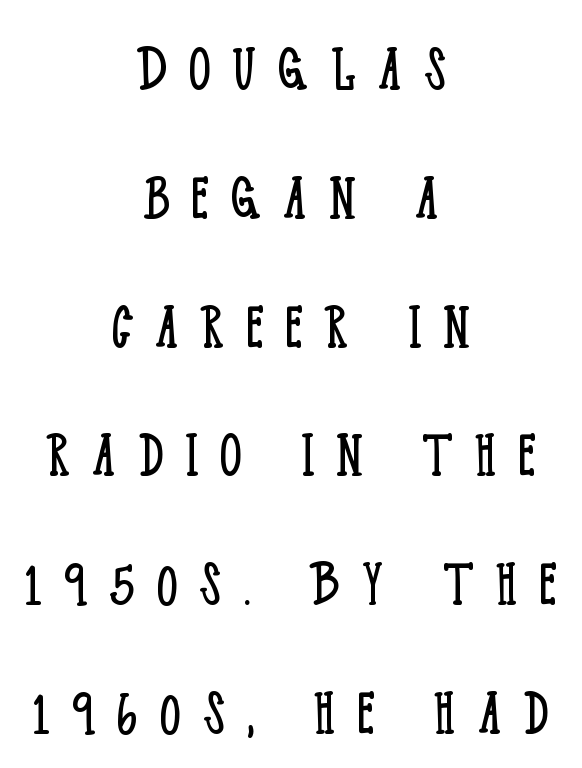
Does the copy run flush right? No — it is centered line by line. The typeface chosen for these lines features serifs. Here the designer chose a conventional face with non-uniform glyph widths. Descenders hang freely into open space. This is roman type, the default non-slanted kind. The type is letterspaced generously, with wide tracking.
